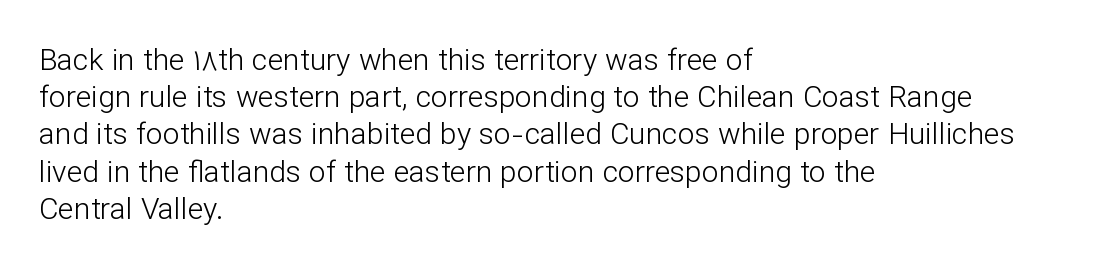
Each line starts at the same left margin while the right side varies. These lines keep a tight, regular rhythm from letter to letter. Note the varied advance widths — an 'i' is clearly narrower than an 'm'. The typesetting does not lean heavy: it is not bold. Rule under the text: the space is simply empty. Letterform terminals end flat and unadorned throughout the passage.
